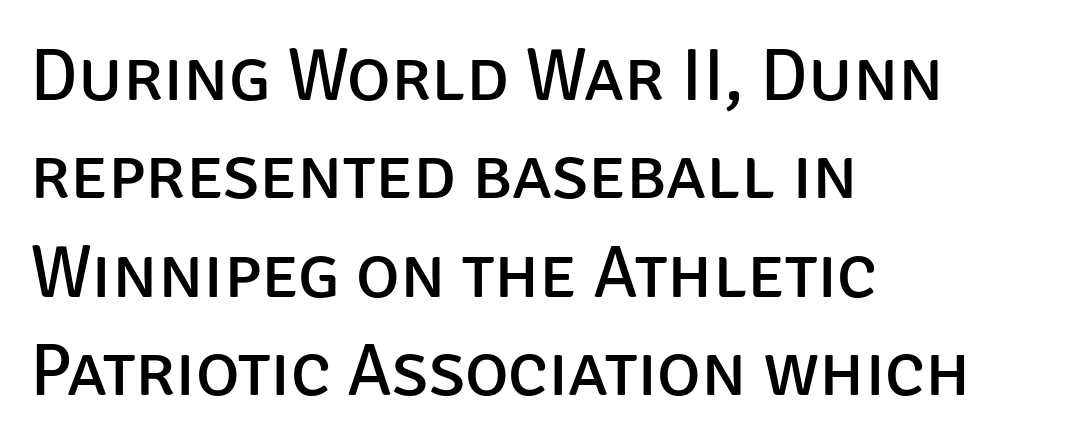
Inter-character spacing is left at the font's built-in metrics. Weight class: somewhere from thin through regular. Check under the words: just untouched page. Tall strokes in this sample are plumb rather than angled.
